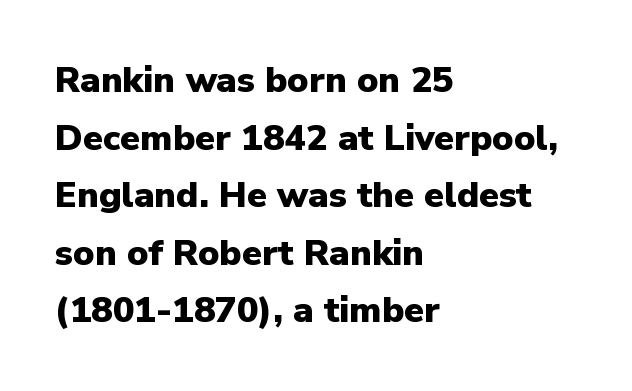
{"serif": "no", "italic": "no", "bold": "yes", "weight": "heavy", "width": "normal", "stroke_contrast": "low", "x_height": "medium", "monospaced": "no", "underline": "no", "align": "left", "line_spacing": "normal", "line_spacing_ratio": 1.6, "letter_spacing": "normal", "letter_spacing_em": 0.0, "glyph_px": 36}
